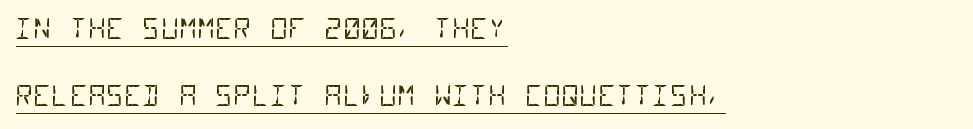
Default kerning and tracking; the words read as compact shapes. Monospaced: the letters line up in strict vertical columns. The face looks like a standard text weight, possibly lighter. Each line of the rendering has a horizontal stroke beneath the glyphs. Leftover space on each line is placed entirely after the last word.
